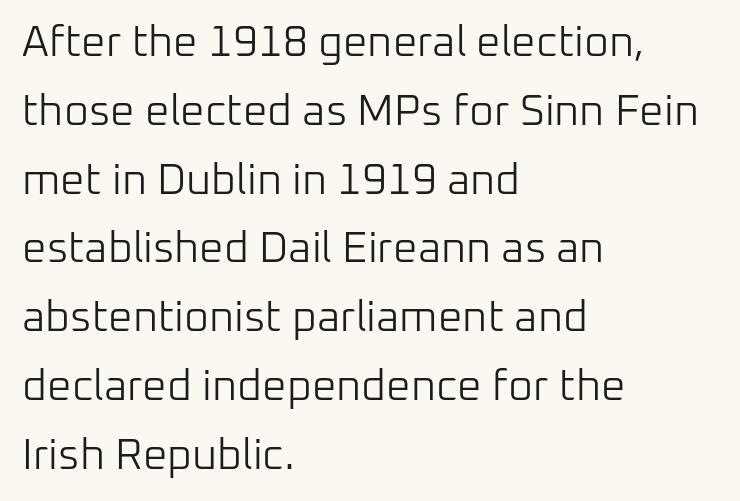
The image shows 43 px light sans-serif type, upright; set left-aligned, normal line spacing (1.6x), normal letter spacing, not underlined; low stroke contrast and a medium x-height.
